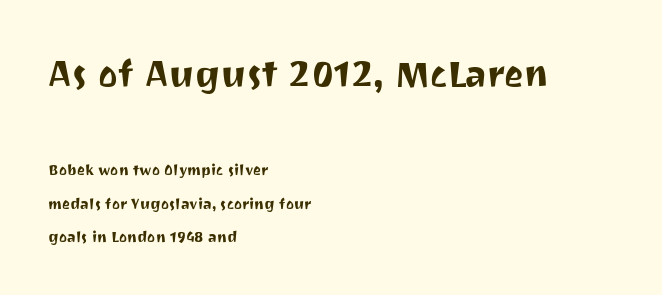
You could not count columns in this text — the font is proportionally spaced. Bigger letters appear in the top chunk; the bottom chunk is reduced. These lines stack with their left ends in a neat column. You could call the tracking neutral — neither tight nor loose. I'd call this a sans setting — the letters go barefoot.
